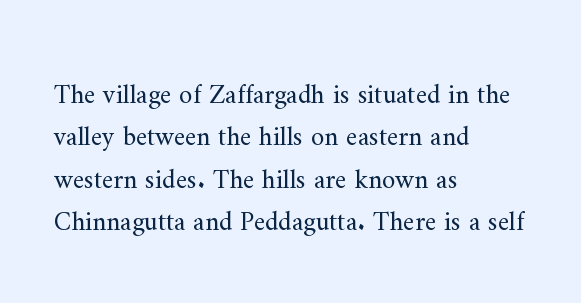
Characters follow at the spacing the type designer built in. Where is the straight margin? On the left. Weight: regular or lighter. Check the space under the baseline: it is left empty. Each new line begins a customary step beneath the previous one.
